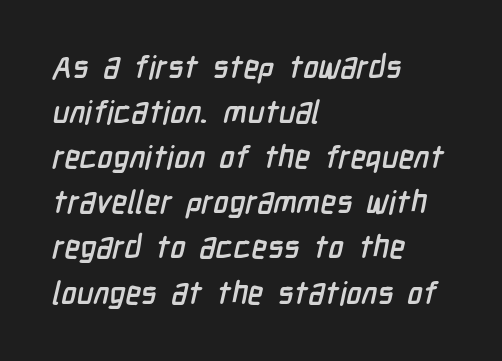
Interline gaps are of average width in this sample. Nope, no serifs anywhere on these letters. You could call the tracking neutral — neither tight nor loose. Caption: multi-line text, flush left, ragged right. Looks like regular typesetting: each glyph gets only the width it needs.
